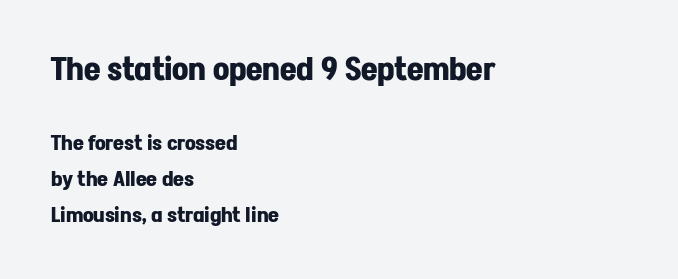
Stroke terminals: plain, sans-serif. Clear beneath every line of the passage. This sample is left-justified, so line endings fall wherever the words run out. The letterforms sit shoulder to shoulder at normal distance.
